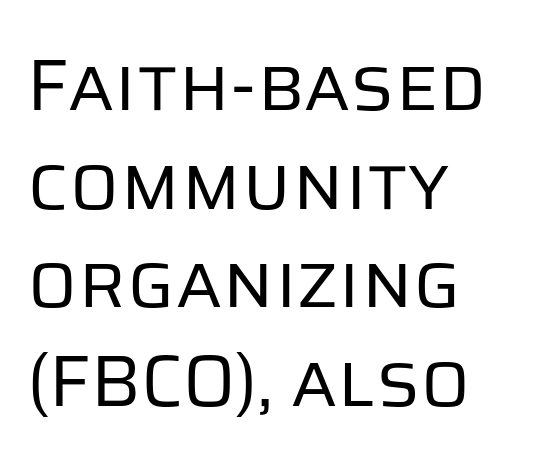
{"serif": "no", "italic": "no", "bold": "no", "weight": "regular", "width": "normal", "stroke_contrast": "low", "x_height": "large", "monospaced": "no", "underline": "no", "align": "left", "line_spacing": "normal", "line_spacing_ratio": 1.35, "letter_spacing": "normal", "letter_spacing_em": 0.0, "glyph_px": 73}
